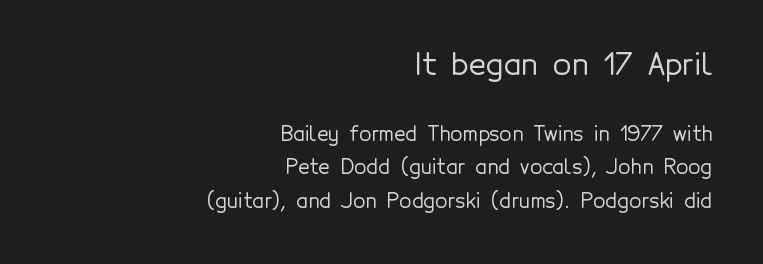
Varying glyph widths throughout — classic text-font behaviour. Tracking here is standard; glyphs follow each other at the usual distance. The letters stand straight up with perfectly vertical stems. A clean baseline with only descenders dipping below it. Leading: standard.
